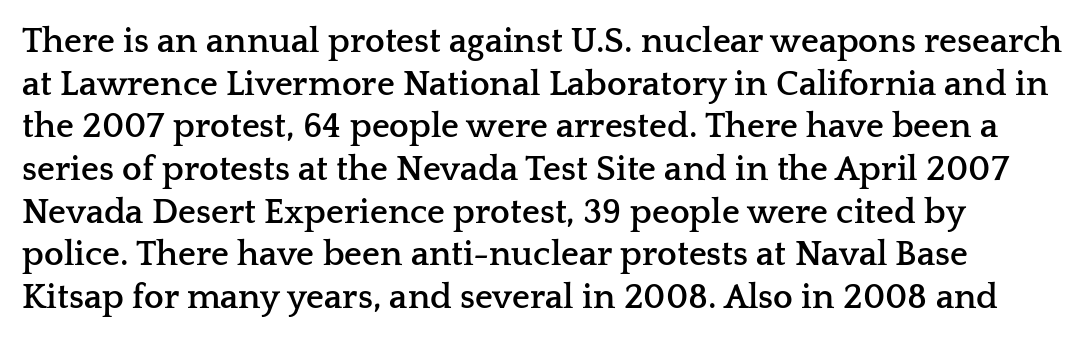
{"serif": "yes", "italic": "no", "bold": "yes", "weight": "semibold", "width": "wide", "stroke_contrast": "low", "x_height": "medium", "monospaced": "no", "underline": "no", "line_spacing_ratio": 1.22, "letter_spacing": "normal", "letter_spacing_em": 0.0, "glyph_px": 35}
